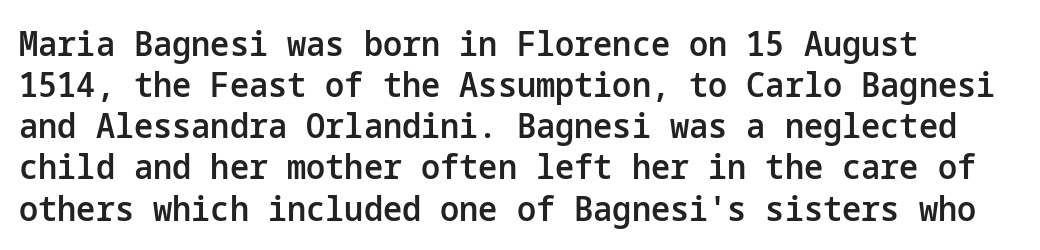
Glyph-to-glyph distance matches everyday printed text. Anything drawn beneath the words? Only blank space. What weight is shown? A semibold, between regular and bold. Casual observation: everything's shoved over to the left. Every character sits straight up, as roman type does. The characters display no serif detailing; their extremities are plain.
